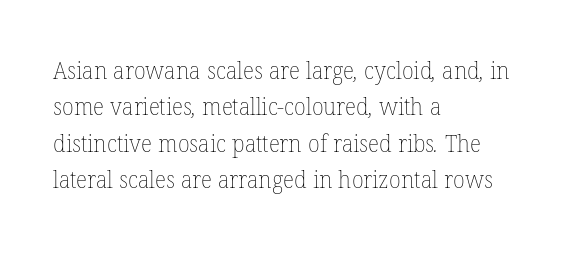
Q: Is the text bold? A: No.
Q: Is the text underlined? A: No.
Q: How is the paragraph aligned? A: Left-aligned.
Q: Is the spacing between letters normal or unusually wide? A: Normal.
Q: Is the spacing between lines tight, normal or loose? A: Normal.
